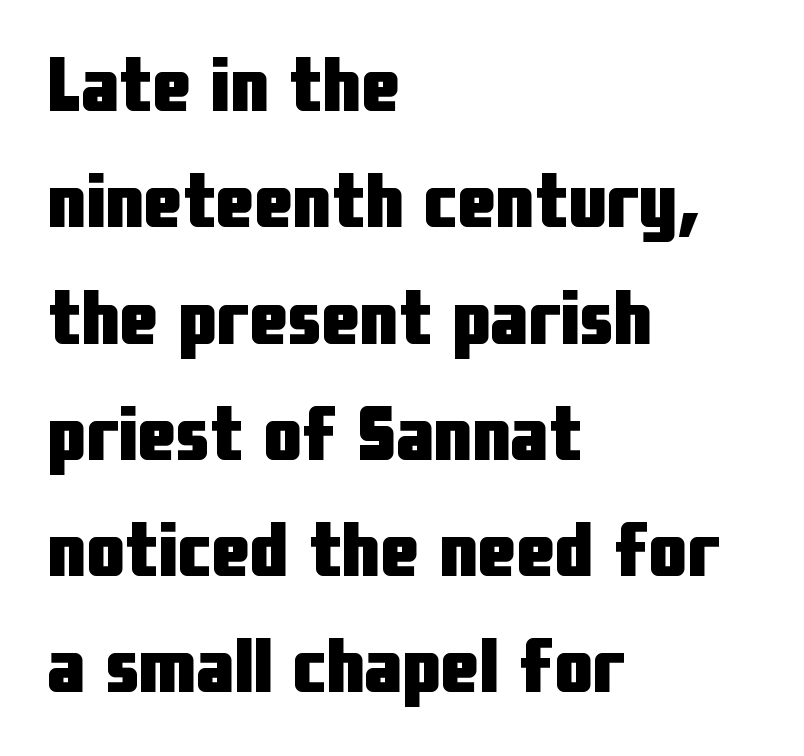
{"serif": "no", "italic": "no", "bold": "yes", "weight": "heavy", "width": "condensed", "stroke_contrast": "low", "x_height": "medium", "monospaced": "no", "underline": "no", "align": "left", "line_spacing": "normal", "line_spacing_ratio": 1.51, "letter_spacing": "normal", "letter_spacing_em": 0.0, "glyph_px": 77}
